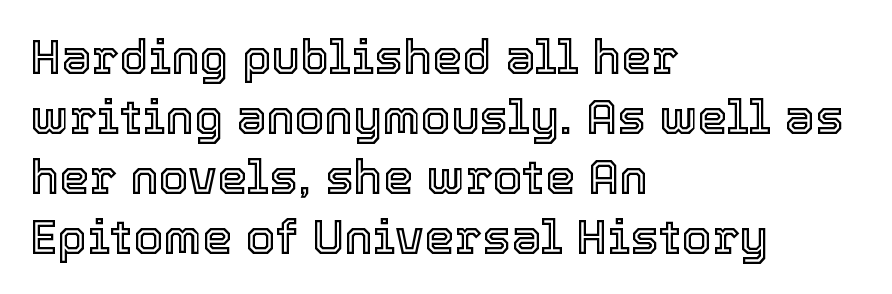
{"italic": "no", "width": "normal", "x_height": "medium", "monospaced": "no", "underline": "no", "align": "left", "line_spacing": "normal", "line_spacing_ratio": 1.25, "letter_spacing": "normal", "letter_spacing_em": 0.0, "glyph_px": 48}
